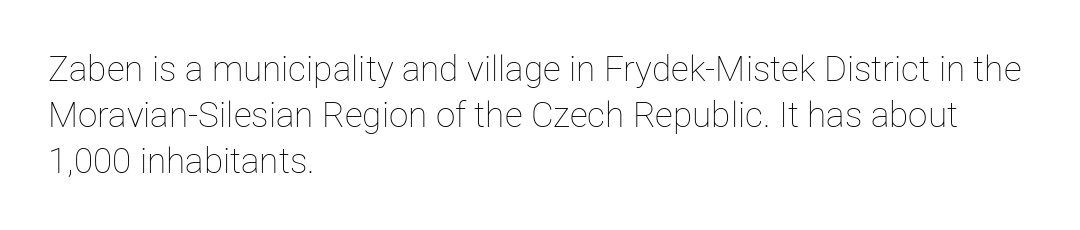
The image shows 35 px thin type, upright; set left-aligned, normal line spacing (1.31x), normal letter spacing, not underlined; low stroke contrast and a medium x-height.
